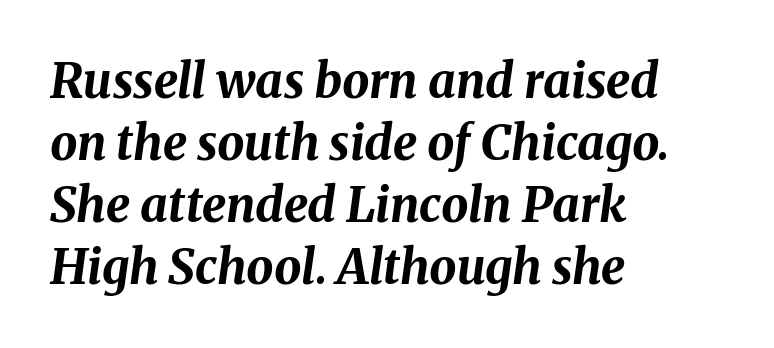
{"italic": "yes", "lean": "right", "slant_degrees": 8, "bold": "yes", "weight": "bold", "width": "normal", "stroke_contrast": "medium", "x_height": "medium", "monospaced": "no", "underline": "no", "align": "left", "line_spacing": "normal", "line_spacing_ratio": 1.29, "letter_spacing": "normal", "letter_spacing_em": 0.0, "glyph_px": 48}
